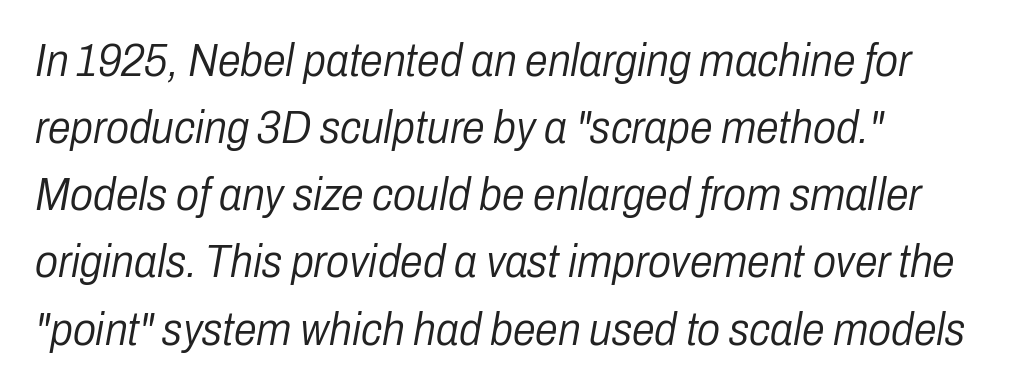
Q: Is the text bold? A: No.
Q: Is the text italic (slanted)? A: Yes, it leans right by about 10 degrees.
Q: Is the text underlined? A: No.
Q: How is the paragraph aligned? A: Left-aligned.
Q: Is the spacing between letters normal or unusually wide? A: Normal.
Q: Is the spacing between lines tight, normal or loose? A: Normal.
Q: Width (condensed, normal, or wide)? A: Condensed.
Q: Stroke contrast? A: Low.
Q: x-height? A: Medium.
Q: Monospaced? A: No.
